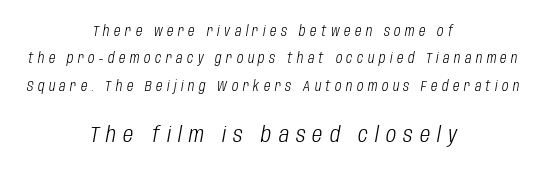
Each stroke keeps to a modest, everyday thickness or less. Italic? Definitely — the glyphs are oblique. Each row of text sits above clean, open space. Is the letter spacing exaggerated? Yes — the characters are pushed far apart. The line-height multiplier appears high, well above default.
